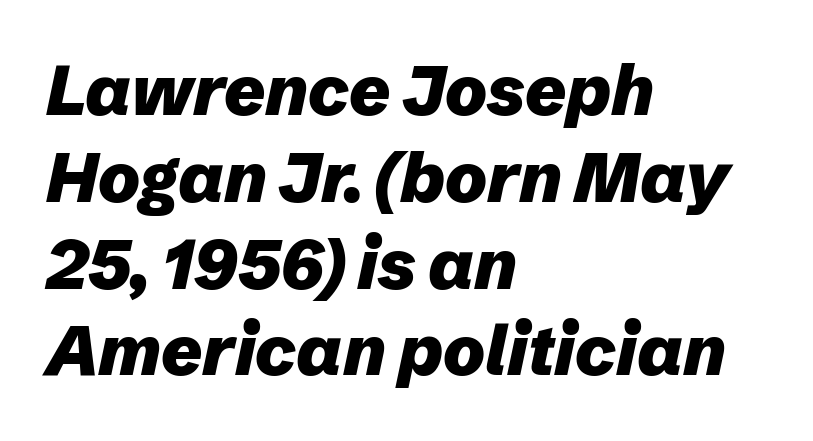
Q: Is the text bold? A: Yes.
Q: Is the text italic (slanted)? A: Yes, it leans right by about 12 degrees.
Q: Is the text underlined? A: No.
Q: How is the paragraph aligned? A: Left-aligned.
Q: Is the spacing between letters normal or unusually wide? A: Normal.
Q: Width (condensed, normal, or wide)? A: Normal.
Q: Stroke contrast? A: Low.
Q: x-height? A: Medium.
Q: Monospaced? A: No.
